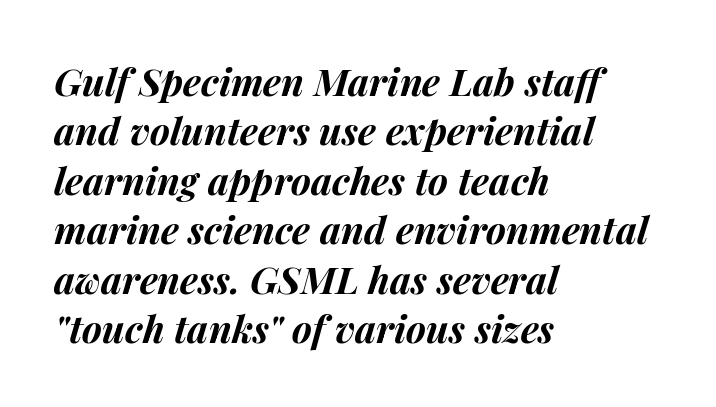
Tall strokes in this sample are angled rather than plumb. Does extra space separate the letters? No, they use regular spacing. Chunky letters — that's bold for sure. Alignment: flush left. The space beneath each line is pristine and unruled. A typesetter would call this proportional, since set widths differ per character.
